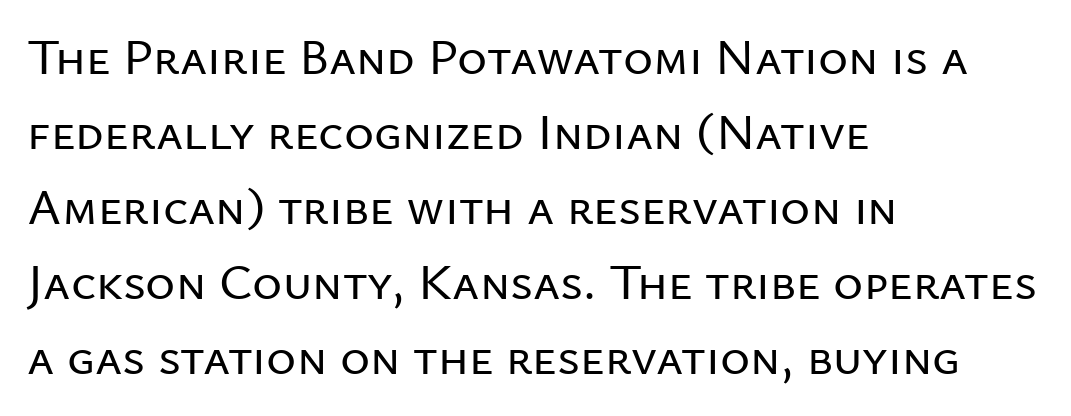
Every row of glyphs begins at an identical x-position on the left. What kind of face is this? One without serifs — a sans. Short note: letters normally spaced. What's the leading like? Ordinary, nothing unusual. The face used here is proportionally spaced, like ordinary book or web type. The specimen reads as upright at a glance.
